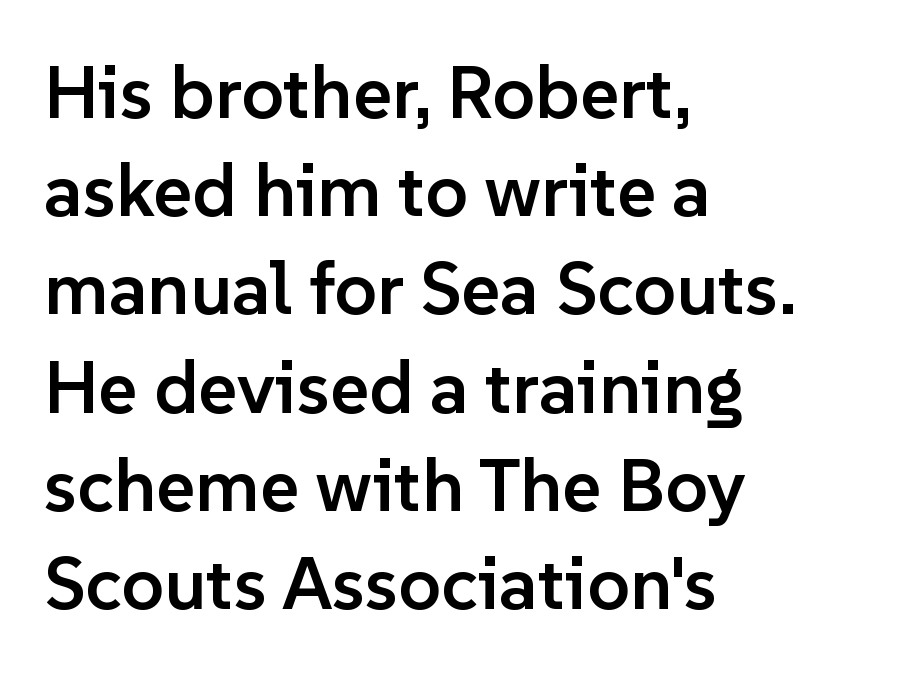
Q: Is the text bold? A: Semi-bold.
Q: Is the text italic (slanted)? A: No, it is upright.
Q: Is the typeface a serif or a sans-serif typeface? A: Sans-serif.
Q: Is the text underlined? A: No.
Q: How is the paragraph aligned? A: Left-aligned.
Q: Is the spacing between letters normal or unusually wide? A: Normal.
Q: Is the spacing between lines tight, normal or loose? A: Normal.
Q: Width (condensed, normal, or wide)? A: Normal.
Q: Stroke contrast? A: Low.
Q: x-height? A: Medium.
Q: Monospaced? A: No.
